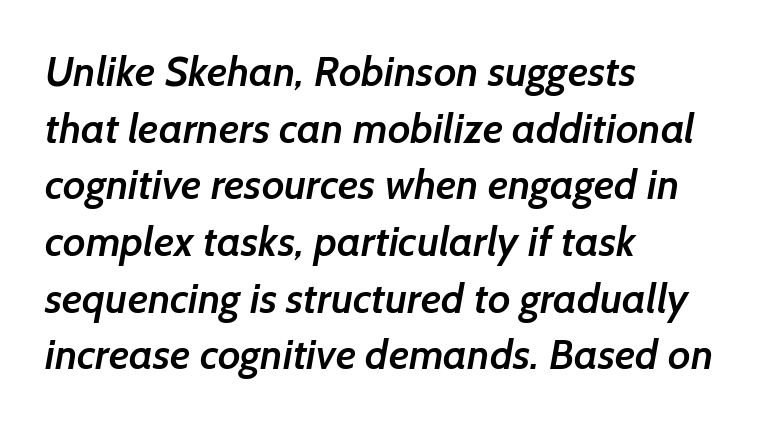
{"serif": "no", "bold": "semi", "weight": "semibold", "width": "normal", "stroke_contrast": "low", "x_height": "medium", "monospaced": "no", "underline": "no", "align": "left", "line_spacing": "normal", "line_spacing_ratio": 1.35, "letter_spacing": "normal", "letter_spacing_em": 0.0, "glyph_px": 42}
